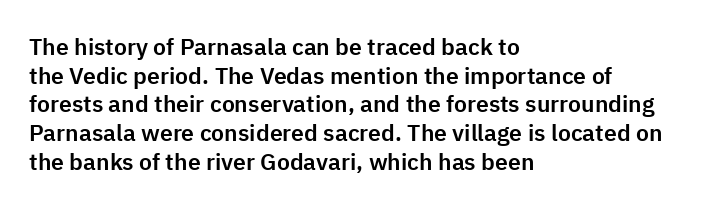
The image shows 23 px text type, upright; set left-aligned, normal line spacing (1.25x), normal letter spacing, not underlined.
